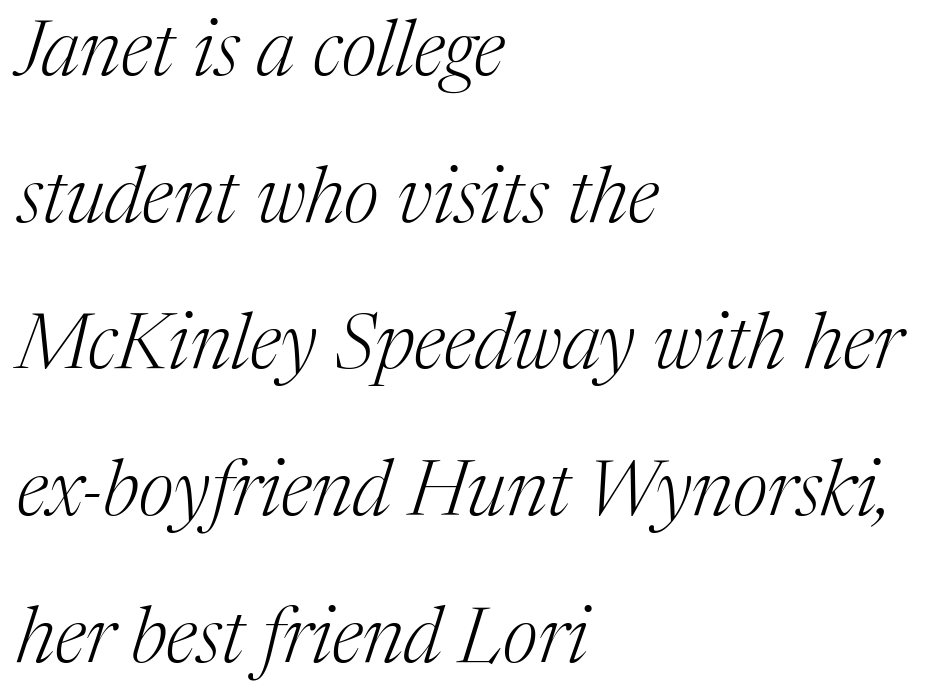
Q: Is the text bold? A: No.
Q: Is the text italic (slanted)? A: Yes, it leans right by about 17 degrees.
Q: Is the typeface a serif or a sans-serif typeface? A: Serif.
Q: Is the text underlined? A: No.
Q: How is the paragraph aligned? A: Left-aligned.
Q: Is the spacing between letters normal or unusually wide? A: Normal.
Q: Width (condensed, normal, or wide)? A: Normal.
Q: Stroke contrast? A: Medium.
Q: x-height? A: Medium.
Q: Monospaced? A: No.
